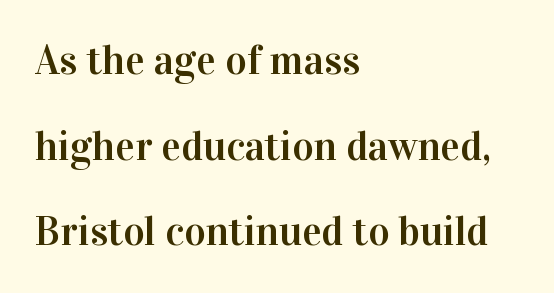
The letters sit at their default tracking, neither squeezed nor spread. Regarding serifs, this sample has them. Vertical strokes here are truly vertical. The setting favours the left margin, as ordinary paragraphs usually do.
